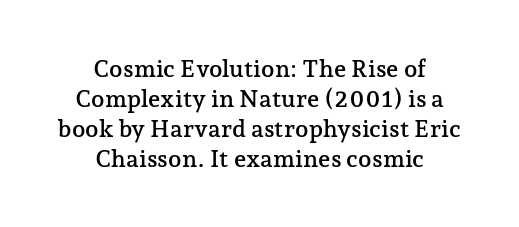
The block of text has a typical density, with ordinary space between rows. Ascenders rise straight up at ninety degrees. Compared with typical body copy, the letter spacing here is the same. Check the space under the baseline: it is left empty. Horizontal alignment here is central, giving a formal, balanced look.
